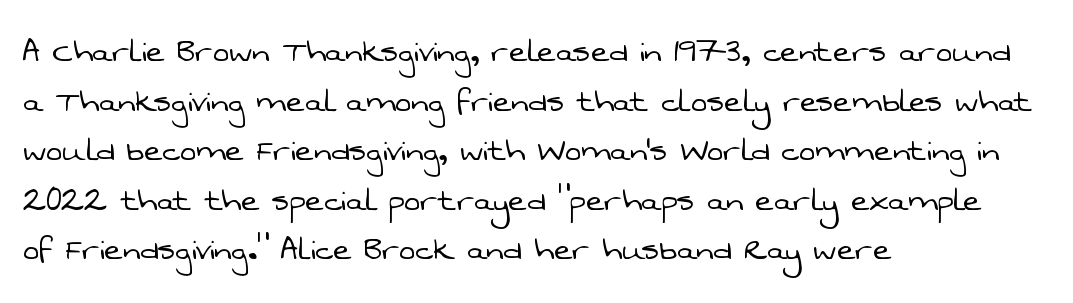
The image shows 39 px light sans-serif type; set left-aligned, normal line spacing (1.27x), normal letter spacing, not underlined; low stroke contrast and a medium x-height.
